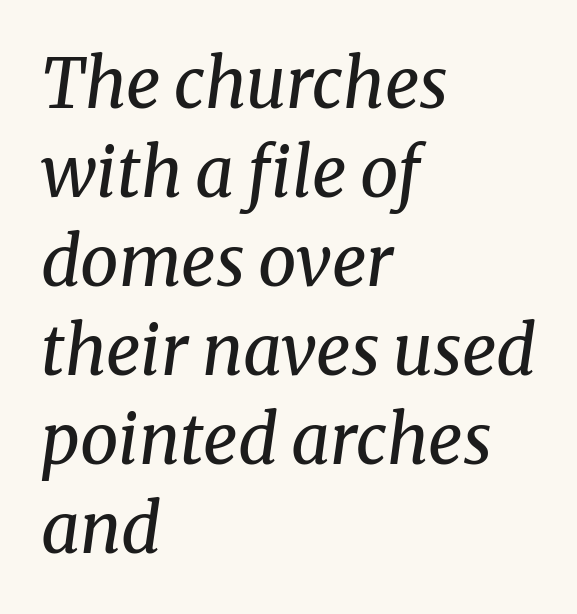
Q: Is the text bold? A: No.
Q: Is the text italic (slanted)? A: Yes, it leans right by about 8 degrees.
Q: Is the typeface a serif or a sans-serif typeface? A: Serif.
Q: Is the text underlined? A: No.
Q: How is the paragraph aligned? A: Left-aligned.
Q: Is the spacing between letters normal or unusually wide? A: Normal.
Q: Is the spacing between lines tight, normal or loose? A: Normal.
Q: Width (condensed, normal, or wide)? A: Normal.
Q: Stroke contrast? A: Medium.
Q: x-height? A: Medium.
Q: Monospaced? A: No.
